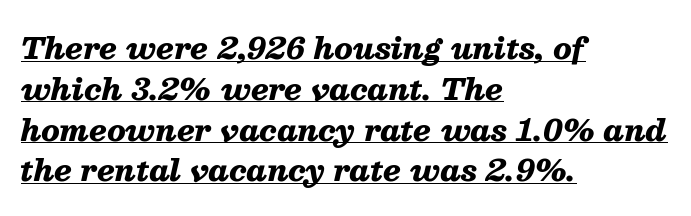
The image shows 30 px heavy type, italic (leaning right); set left-aligned, normal line spacing (1.36x), normal letter spacing, underlined; medium stroke contrast and a medium x-height.
